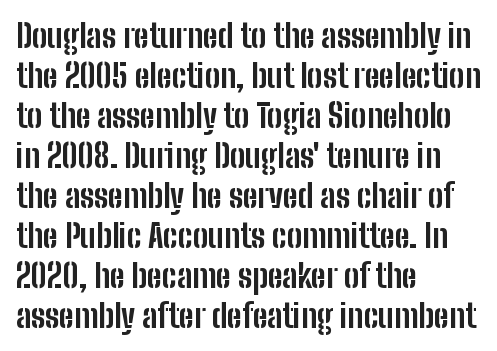
{"serif": "no", "italic": "no", "bold": "yes", "weight": "bold", "width": "condensed", "stroke_contrast": "low", "x_height": "medium", "monospaced": "no", "underline": "no", "align": "left", "line_spacing": "normal", "line_spacing_ratio": 1.25, "letter_spacing": "normal", "letter_spacing_em": 0.0, "glyph_px": 32}
